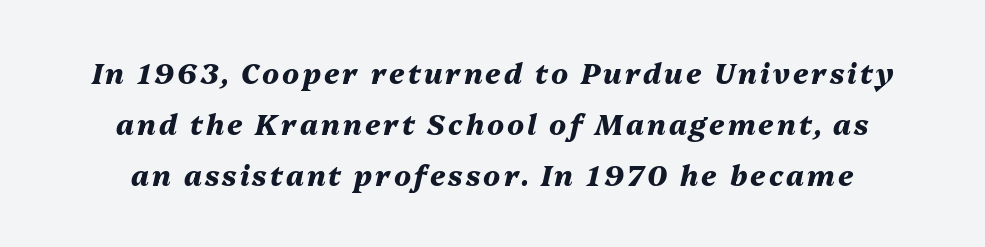
A bare baseline throughout the passage. Here the designer chose a conventional face with non-uniform glyph widths. Look at the stroke-to-counter ratio: heavy, a bold. Italic? Definitely — the glyphs are oblique.
